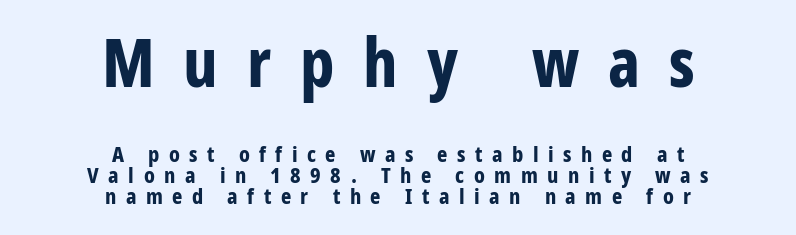
{"serif": "no", "italic": "no", "bold": "yes", "weight": "bold", "width": "condensed", "stroke_contrast": "low", "x_height": "large", "monospaced": "no", "underline": "no", "align": "center", "line_spacing": "tight", "line_spacing_ratio": 0.97, "letter_spacing": "wide", "letter_spacing_em": 0.43, "larger_block": "first", "size_ratio": 3.05, "glyph_px": 67}
